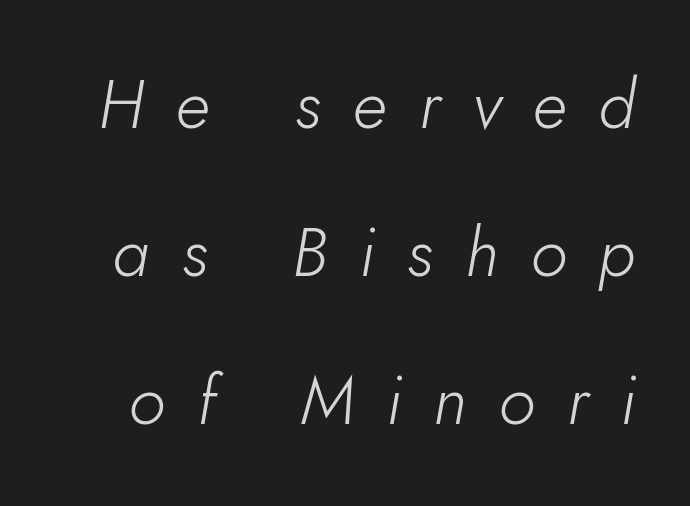
The image shows 68 px light type, italic (leaning right); set loose line spacing (2.18x), unusually wide letter spacing (+0.47 em), not underlined; low stroke contrast and a small x-height.
